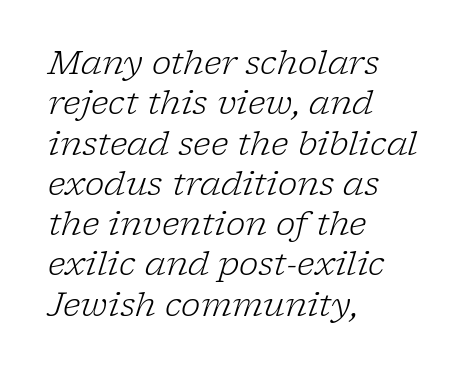
Q: Is the text bold? A: No.
Q: Is the text italic (slanted)? A: Yes, it leans right by about 17 degrees.
Q: Is the typeface a serif or a sans-serif typeface? A: Serif.
Q: Is the text underlined? A: No.
Q: How is the paragraph aligned? A: Left-aligned.
Q: Is the spacing between letters normal or unusually wide? A: Normal.
Q: Width (condensed, normal, or wide)? A: Normal.
Q: Stroke contrast? A: Low.
Q: x-height? A: Medium.
Q: Monospaced? A: No.
